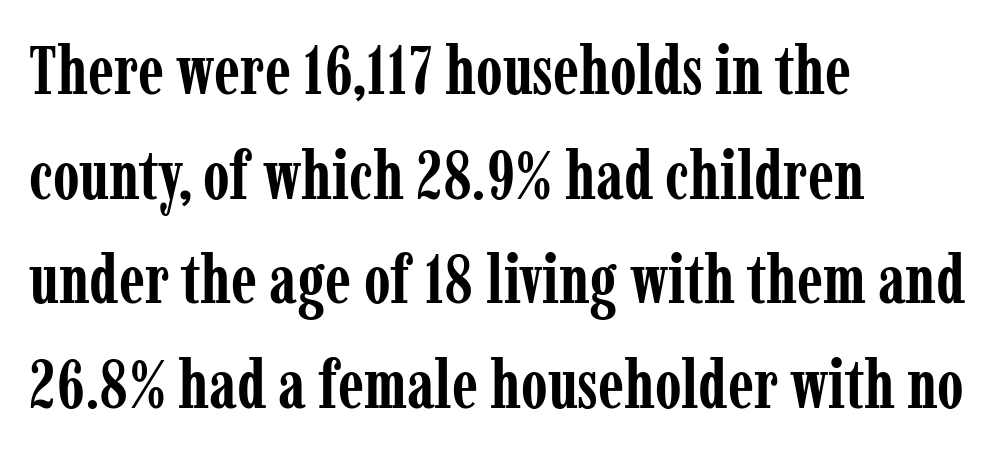
{"serif": "yes", "italic": "no", "bold": "yes", "weight": "semibold", "width": "condensed", "stroke_contrast": "low", "x_height": "medium", "monospaced": "no", "underline": "no", "align": "left", "line_spacing": "normal", "line_spacing_ratio": 1.54, "letter_spacing": "normal", "letter_spacing_em": 0.0, "glyph_px": 68}
